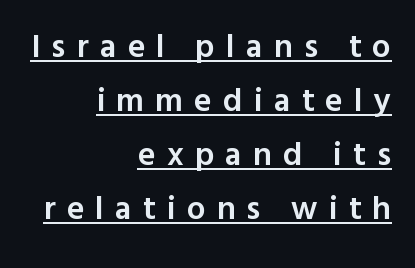
{"serif": "no", "italic": "no", "bold": "semi", "weight": "semibold", "width": "normal", "x_height": "medium", "monospaced": "no", "underline": "yes", "align": "right", "line_spacing": "normal", "line_spacing_ratio": 1.64, "letter_spacing": "wide", "letter_spacing_em": 0.34, "glyph_px": 33}
